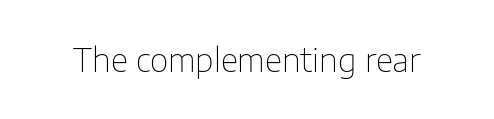
The zone under the glyphs is completely vacant. Ascenders rise straight up at ninety degrees. Type style note: lacks serifs. No letter is thick-stroked: the sample isn't bold. Look at the tracking — it's just the regular setting, nothing added.
